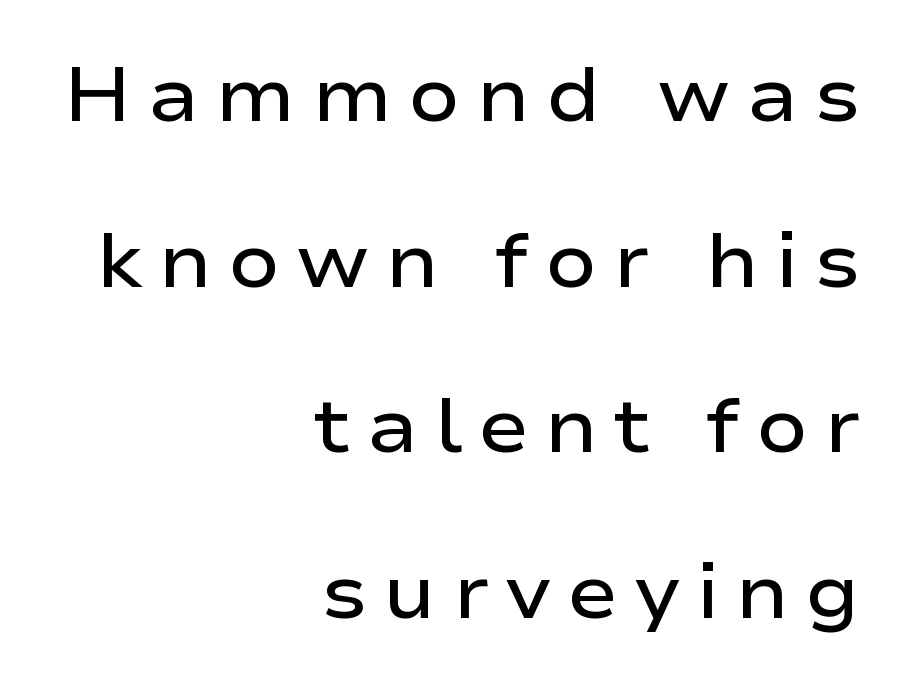
The image shows 76 px semibold, wide sans-serif type, upright; set right-aligned, loose line spacing (2.18x), unusually wide letter spacing (+0.21 em), not underlined; low stroke contrast and a medium x-height.
